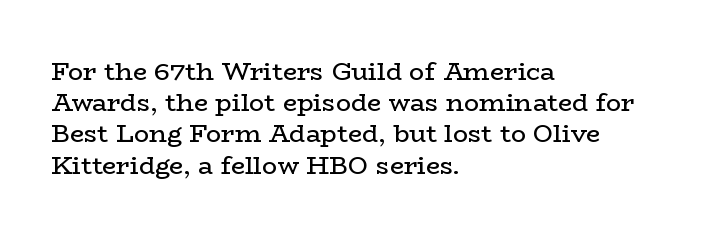
{"italic": "no", "bold": "no", "underline": "no", "align": "left", "line_spacing": "normal", "line_spacing_ratio": 1.25, "letter_spacing": "normal", "letter_spacing_em": 0.0, "glyph_px": 25}
